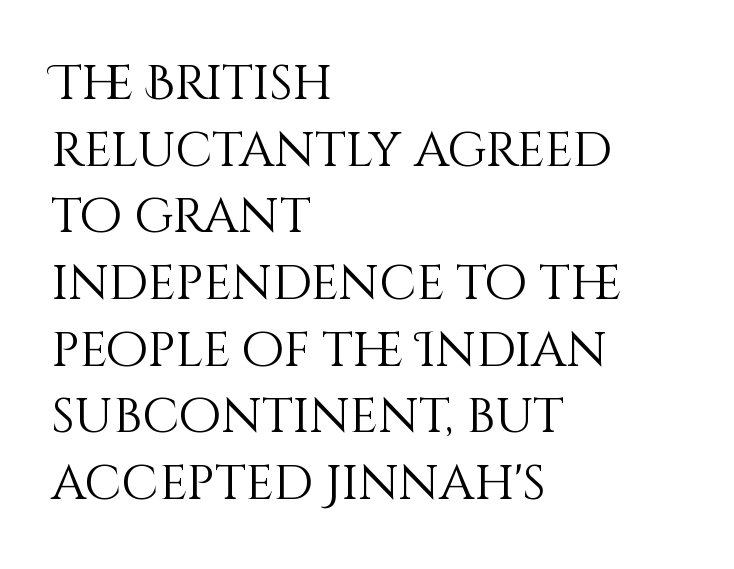
The image shows 49 px light type, upright; set left-aligned, normal line spacing (1.36x), normal letter spacing, not underlined; medium stroke contrast and a large x-height.
